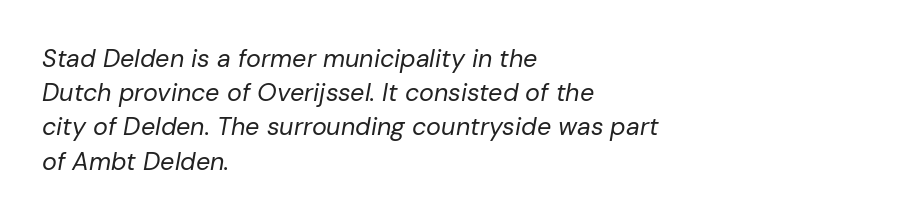
Vertical stems look standard width or narrower in stroke. Does the copy run flush right? No — it runs flush left. If you drew a line through each stem, it would be angled. Clear beneath every line of the passage. Leading: standard. Inter-character spacing is left at the font's built-in metrics.
